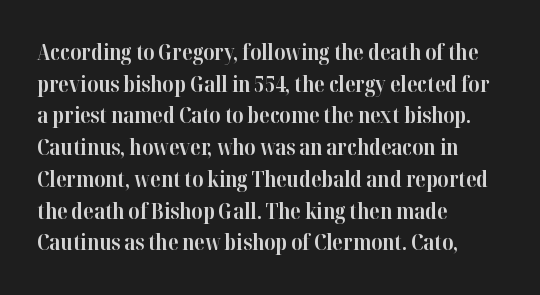
{"italic": "no", "bold": "yes", "underline": "no", "align": "left", "line_spacing": "normal", "line_spacing_ratio": 1.51, "letter_spacing": "normal", "letter_spacing_em": 0.0, "glyph_px": 21}
